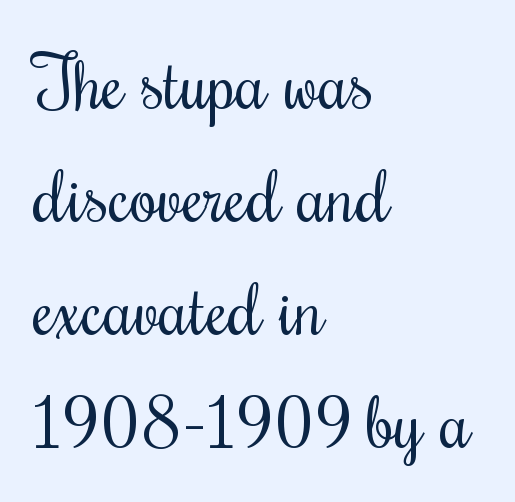
Compared with typical body copy, the letter spacing here is the same. This sample has the flowing, uneven cadence of proportional lettering. Summary of vertical rhythm: regular, with standard interline spacing. The paragraph shown leans on its left margin. Heaviness? Minimal to ordinary, like unemphasized prose. The foot of each line stays bare and open.
